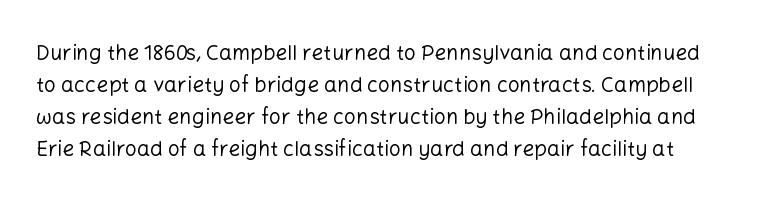
Q: Is the text bold? A: No.
Q: Is the text italic (slanted)? A: No, it is upright.
Q: Is the text underlined? A: No.
Q: Is the spacing between letters normal or unusually wide? A: Normal.
Q: Is the spacing between lines tight, normal or loose? A: Normal.
